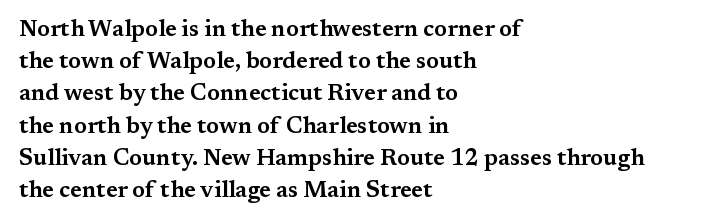
Q: Is the text italic (slanted)? A: No, it is upright.
Q: Is the text underlined? A: No.
Q: How is the paragraph aligned? A: Left-aligned.
Q: Is the spacing between letters normal or unusually wide? A: Normal.
Q: Is the spacing between lines tight, normal or loose? A: Normal.
